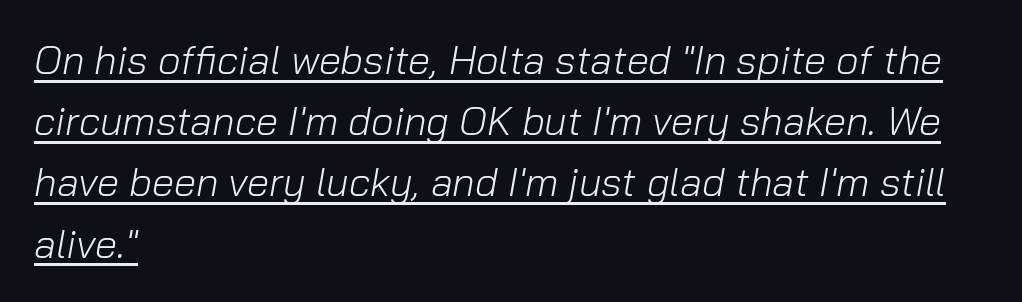
Q: Is the text bold? A: No.
Q: Is the text italic (slanted)? A: Yes, it leans right by about 10 degrees.
Q: Is the text underlined? A: Yes.
Q: How is the paragraph aligned? A: Left-aligned.
Q: Is the spacing between letters normal or unusually wide? A: Normal.
Q: Is the spacing between lines tight, normal or loose? A: Normal.
Q: Width (condensed, normal, or wide)? A: Normal.
Q: Stroke contrast? A: Low.
Q: x-height? A: Medium.
Q: Monospaced? A: No.
